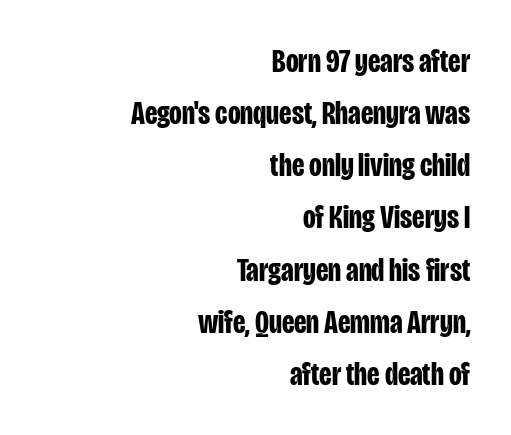
Regarding serifs, this sample does without them. Ordinary non-slanted type is in use. Reading down the block, your eye finds every line finishing at a fixed right position. Regular leading.
